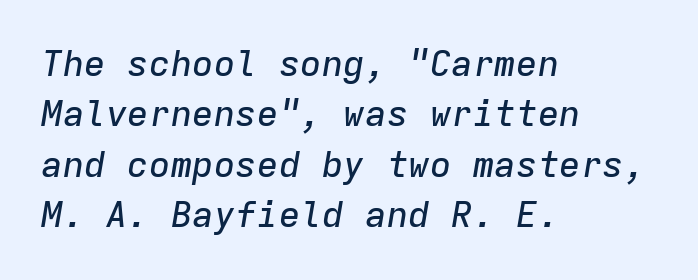
{"italic": "yes", "lean": "right", "slant_degrees": 9, "width": "normal", "stroke_contrast": "low", "x_height": "medium", "monospaced": "yes", "underline": "no", "align": "left", "line_spacing": "normal", "line_spacing_ratio": 1.4, "letter_spacing": "normal", "letter_spacing_em": 0.0, "glyph_px": 36}
